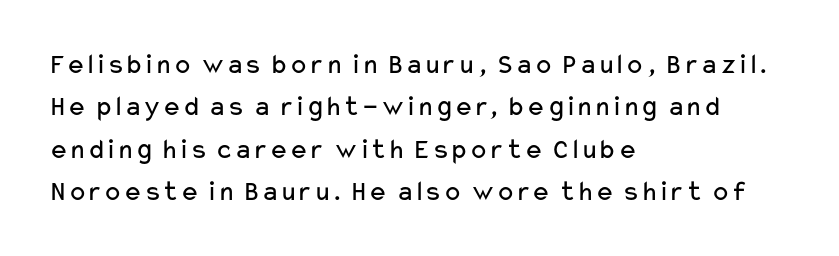
Q: Is the text bold? A: No.
Q: Is the text italic (slanted)? A: No, it is upright.
Q: Is the typeface a serif or a sans-serif typeface? A: Sans-serif.
Q: Is the text underlined? A: No.
Q: How is the paragraph aligned? A: Left-aligned.
Q: Is the spacing between letters normal or unusually wide? A: Normal.
Q: Is the spacing between lines tight, normal or loose? A: Normal.
Q: Width (condensed, normal, or wide)? A: Wide.
Q: Stroke contrast? A: Low.
Q: x-height? A: Medium.
Q: Monospaced? A: No.
